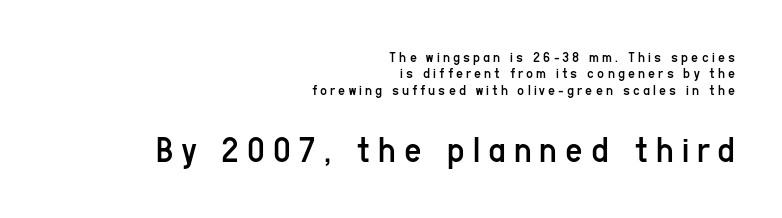
Q: Is the text bold? A: No.
Q: Is the text italic (slanted)? A: No, it is upright.
Q: Is the typeface a serif or a sans-serif typeface? A: Sans-serif.
Q: Is the text underlined? A: No.
Q: How is the paragraph aligned? A: Right-aligned.
Q: Is the spacing between letters normal or unusually wide? A: Unusually wide.
Q: Is the spacing between lines tight, normal or loose? A: Tight.
Q: Which block of text is set in a larger size, the first (top) or the second (bottom)? A: The second (bottom) one.
Q: Width (condensed, normal, or wide)? A: Condensed.
Q: Stroke contrast? A: Low.
Q: x-height? A: Medium.
Q: Monospaced? A: No.
